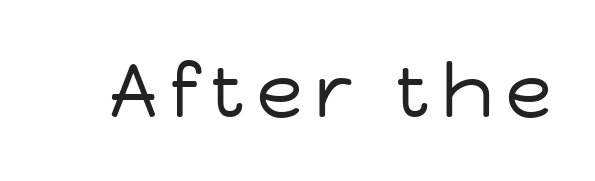
Stem width sits at or under what a default text font uses. The passage shown is typeset with a sans-serif family. The words here are not underlined. This is roman type, the default non-slanted kind.
